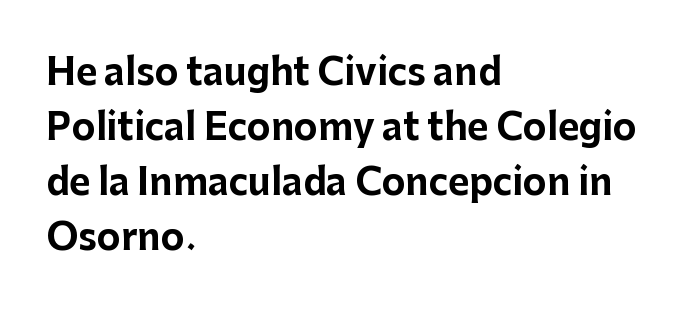
Q: Is the text bold? A: Yes.
Q: Is the text italic (slanted)? A: No, it is upright.
Q: Is the typeface a serif or a sans-serif typeface? A: Sans-serif.
Q: Is the text underlined? A: No.
Q: How is the paragraph aligned? A: Left-aligned.
Q: Is the spacing between letters normal or unusually wide? A: Normal.
Q: Is the spacing between lines tight, normal or loose? A: Normal.
Q: Width (condensed, normal, or wide)? A: Normal.
Q: Stroke contrast? A: Low.
Q: x-height? A: Medium.
Q: Monospaced? A: No.
